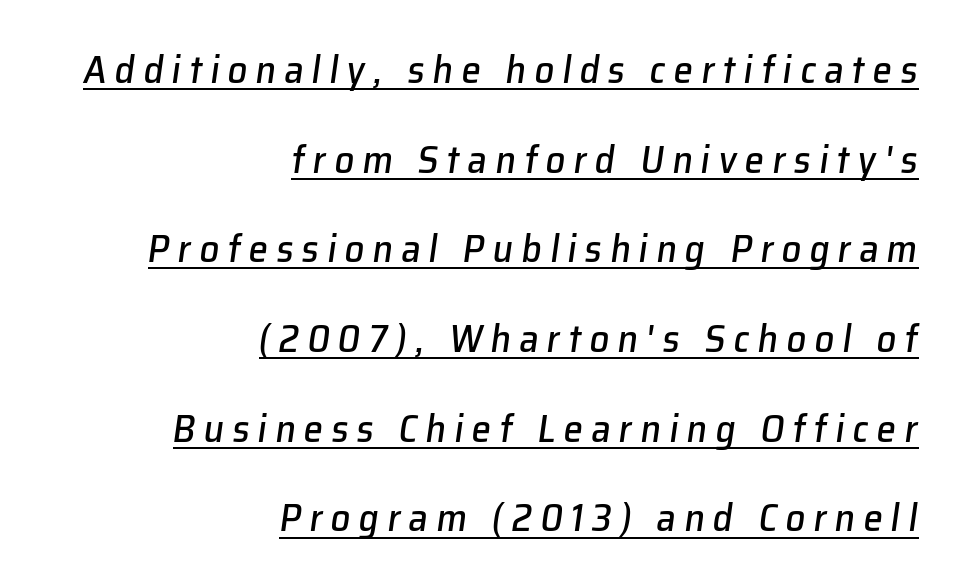
A typesetter would call this heavily tracked-out type. In designer terms, the underline attribute is active on this setting. The lines are spread far apart with generous leading. Horizontally, the lines are justified to the trailing edge only. Do the characters align in a grid? No, the font is proportional. Emphasis-style slanted type is in use.
